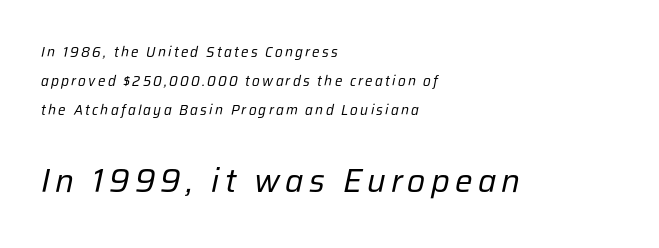
The image shows 33 px regular-weight type, italic (leaning right); set left-aligned, loose line spacing (2.06x), not underlined; the second (bottom) block is 2.36x larger; low stroke contrast and a medium x-height.
